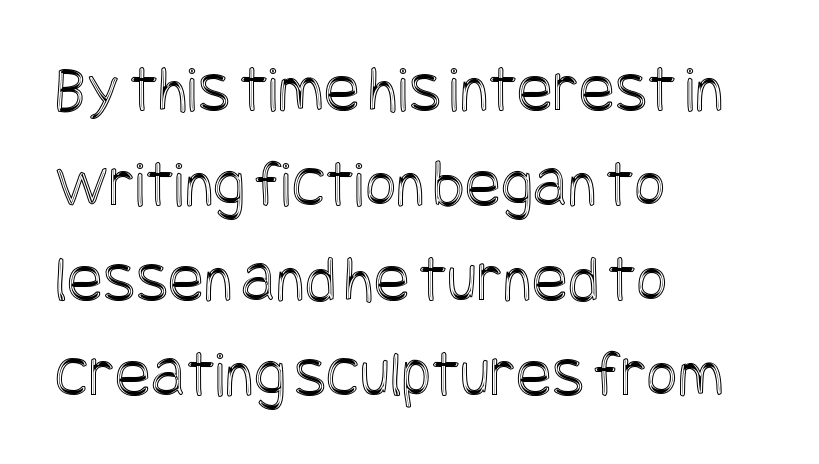
{"italic": "no", "width": "condensed", "x_height": "large", "underline": "no", "align": "left", "line_spacing": "normal", "line_spacing_ratio": 1.42, "letter_spacing": "normal", "letter_spacing_em": 0.0, "glyph_px": 67}
